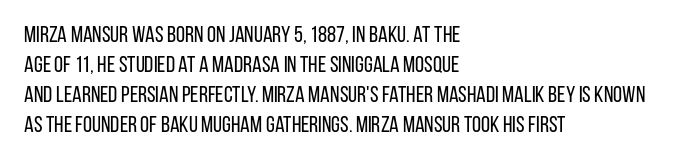
Teacher's note: observe the even left margin — that is flush-left alignment. Does extra space separate the letters? No, they use regular spacing. In terms of posture, this sample is upright. The glyphs are unaccompanied by any horizontal stroke below them. The lines sit at an ordinary, default distance from one another.
